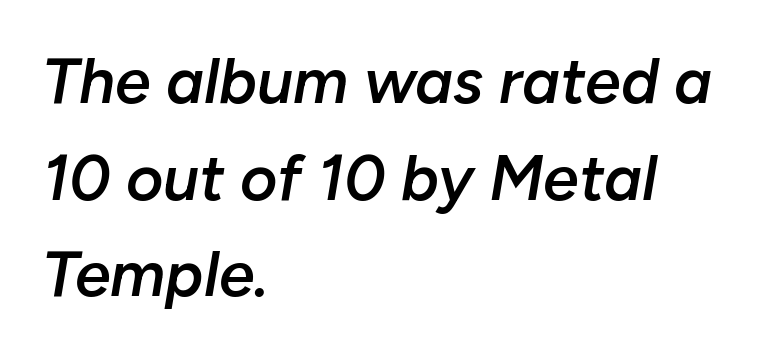
Q: Is the text bold? A: Semi-bold.
Q: Is the text italic (slanted)? A: Yes, it leans right by about 10 degrees.
Q: Is the text underlined? A: No.
Q: How is the paragraph aligned? A: Left-aligned.
Q: Is the spacing between letters normal or unusually wide? A: Normal.
Q: Is the spacing between lines tight, normal or loose? A: Normal.
Q: Width (condensed, normal, or wide)? A: Normal.
Q: Stroke contrast? A: Low.
Q: x-height? A: Medium.
Q: Monospaced? A: No.
